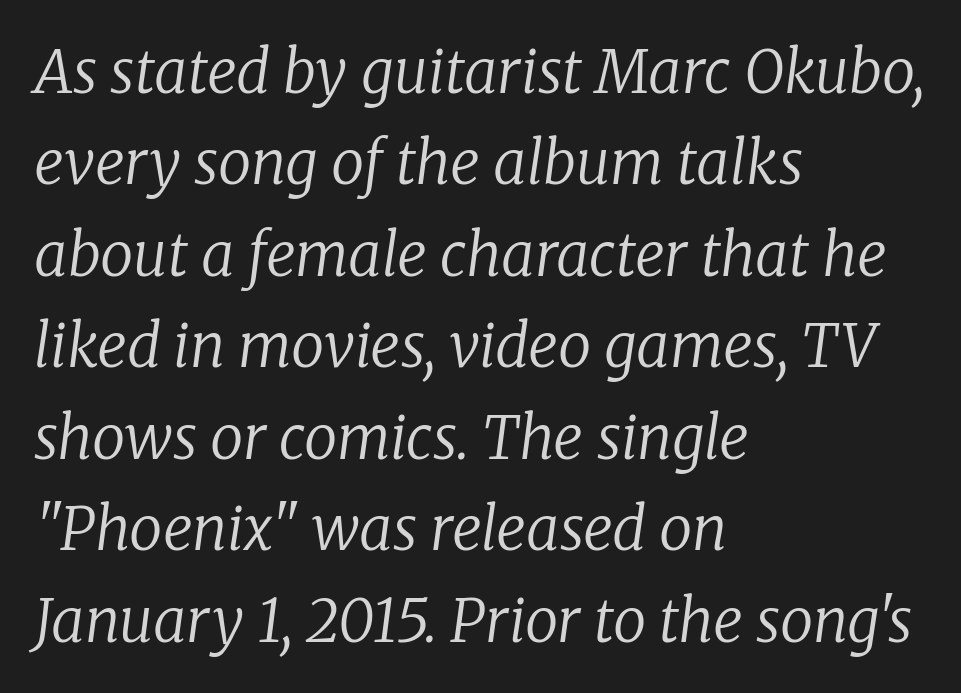
Q: Is the text bold? A: No.
Q: Is the text italic (slanted)? A: Yes, it leans right by about 8 degrees.
Q: Is the typeface a serif or a sans-serif typeface? A: Serif.
Q: Is the text underlined? A: No.
Q: How is the paragraph aligned? A: Left-aligned.
Q: Is the spacing between letters normal or unusually wide? A: Normal.
Q: Is the spacing between lines tight, normal or loose? A: Normal.
Q: Width (condensed, normal, or wide)? A: Normal.
Q: Stroke contrast? A: Low.
Q: x-height? A: Medium.
Q: Monospaced? A: No.
